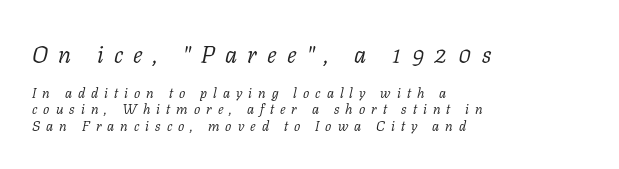
Q: Is the text bold? A: No.
Q: Is the text italic (slanted)? A: Yes, it leans right by about 11 degrees.
Q: Is the text underlined? A: No.
Q: How is the paragraph aligned? A: Left-aligned.
Q: Is the spacing between letters normal or unusually wide? A: Unusually wide.
Q: Which block of text is set in a larger size, the first (top) or the second (bottom)? A: The first (top) one.
